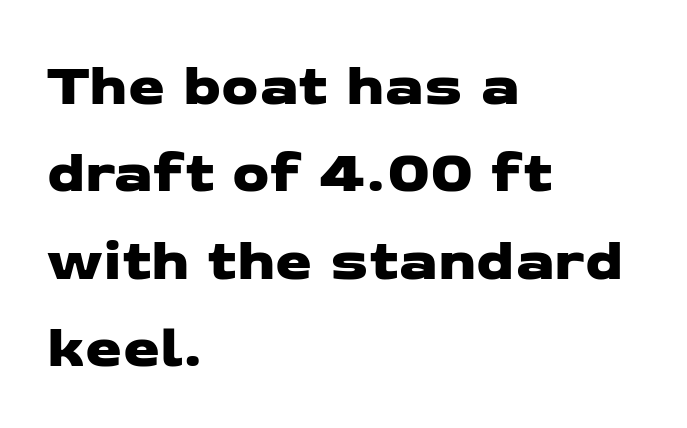
The space beneath each line is pristine and unruled. Note the varied advance widths — an 'i' is clearly narrower than an 'm'. A typesetter would call this zero additional tracking. This block has exactly the height ordinary leading produces. These lines are composed in type without serifs. Alignment: flush left.
